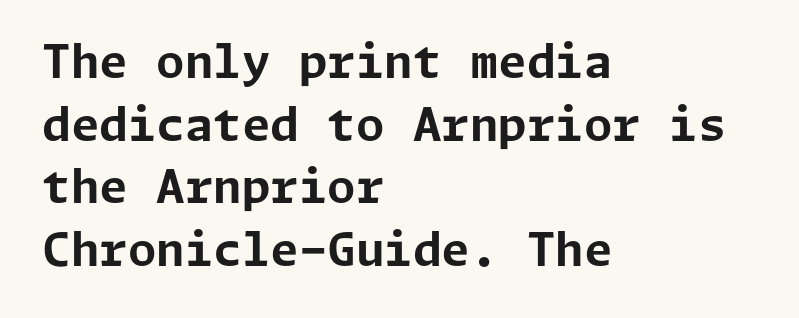
{"serif": "no", "italic": "no", "bold": "yes", "weight": "bold", "width": "normal", "stroke_contrast": "low", "x_height": "medium", "underline": "no", "align": "left", "line_spacing": "normal", "line_spacing_ratio": 1.36, "letter_spacing": "normal", "letter_spacing_em": 0.0, "glyph_px": 46}
